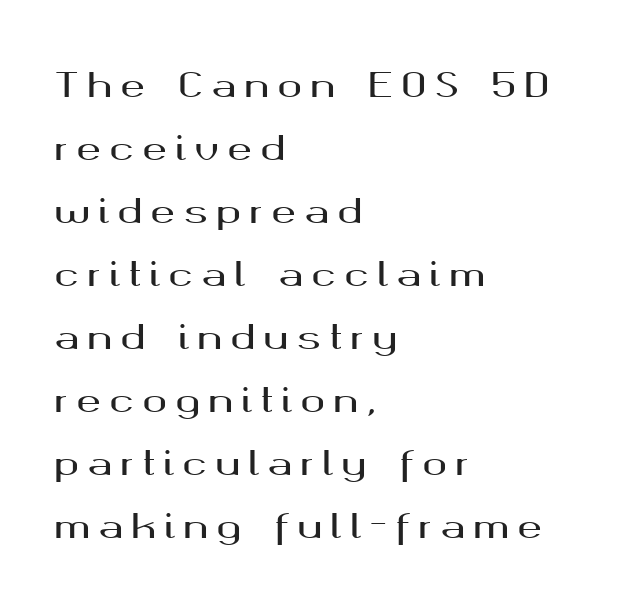
The image shows 33 px wide sans-serif type, upright; set left-aligned, loose line spacing (1.91x), unusually wide letter spacing (+0.25 em), not underlined; medium stroke contrast and a medium x-height.
